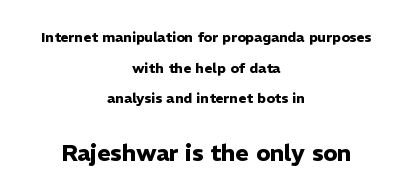
The image shows 23 px bold type, upright; set centered, loose line spacing (2.18x), normal letter spacing, not underlined; the second (bottom) block is 1.64x larger.
